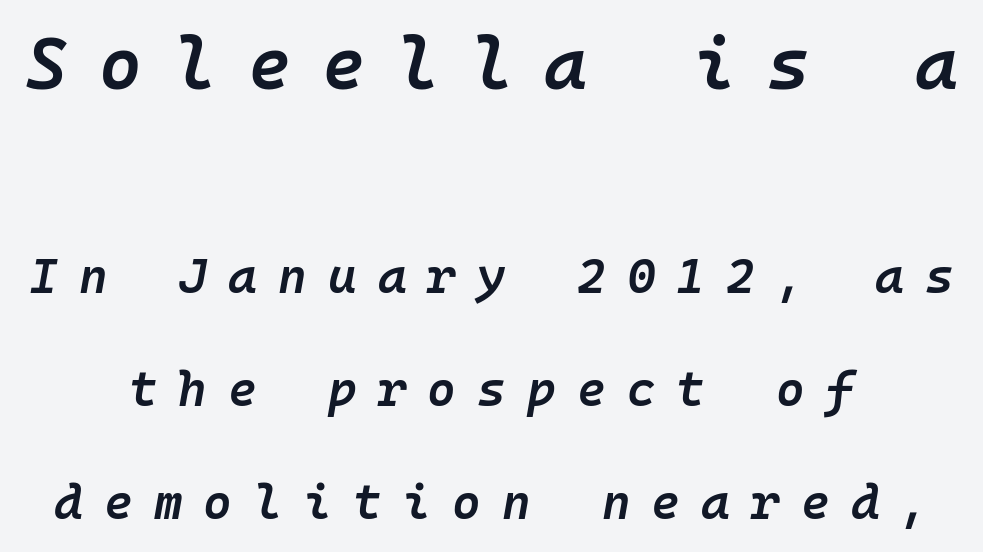
The image shows 73 px semibold type, italic (leaning right), monospaced; set centered, loose line spacing (2.3x), unusually wide letter spacing (+0.43 em), not underlined; the first (top) block is 1.49x larger; low stroke contrast and a medium x-height.
